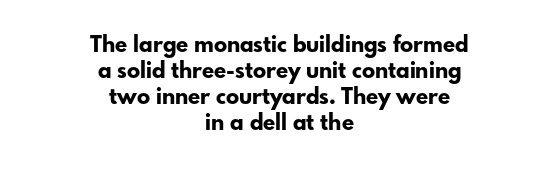
Q: Is the text bold? A: Yes.
Q: Is the text italic (slanted)? A: No, it is upright.
Q: Is the text underlined? A: No.
Q: How is the paragraph aligned? A: Centered.
Q: Is the spacing between letters normal or unusually wide? A: Normal.
